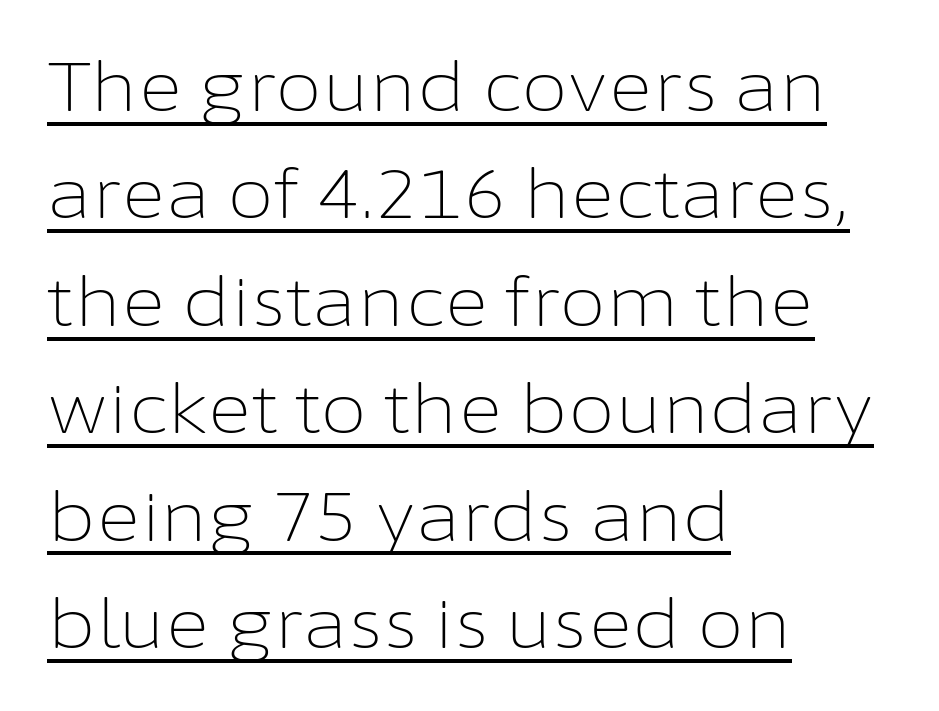
The image shows 68 px light sans-serif type, upright; set left-aligned, normal line spacing (1.58x), normal letter spacing, underlined; low stroke contrast and a medium x-height.
